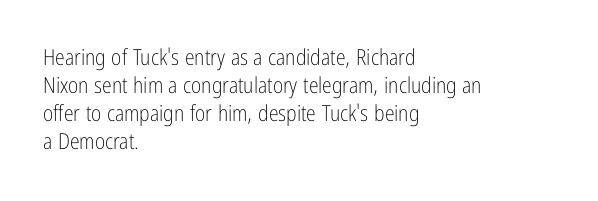
The image shows 22 px text type, upright; set left-aligned, normal line spacing (1.27x), normal letter spacing, not underlined.
